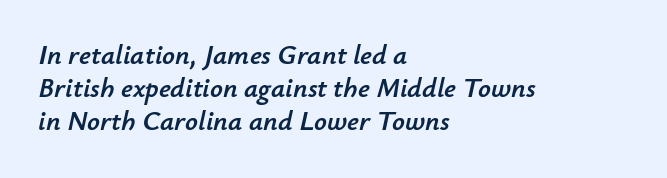
Unmarked baselines from the first word to the last. One-word summary of the alignment: left. The line texture is even and compact thanks to regular tracking. The rendering uses natural spacing where letterforms have individual widths.
